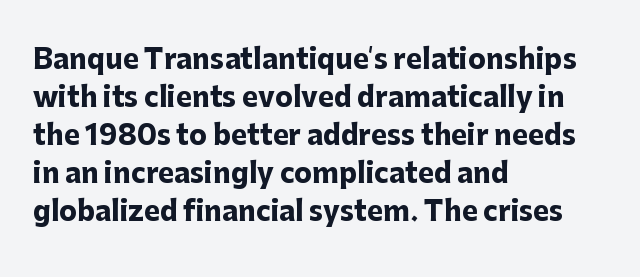
Nothing unusual about the tracking: characters are spaced as the font intends. Glance below the letters and you will spot only blank space. Designer's note — italics off, roman on. Alignment: flush left.
